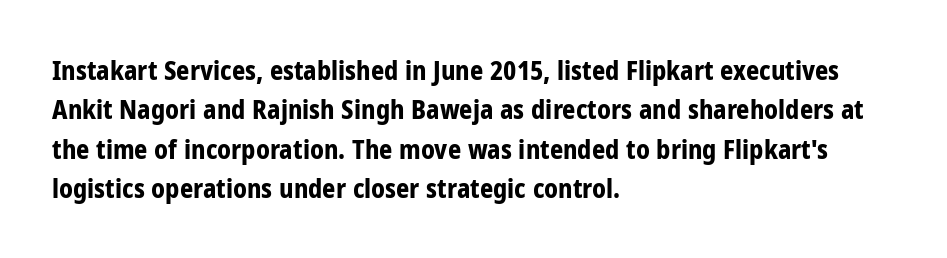
Q: Is the text bold? A: Yes.
Q: Is the text italic (slanted)? A: No, it is upright.
Q: Is the text underlined? A: No.
Q: How is the paragraph aligned? A: Left-aligned.
Q: Is the spacing between letters normal or unusually wide? A: Normal.
Q: Is the spacing between lines tight, normal or loose? A: Normal.
